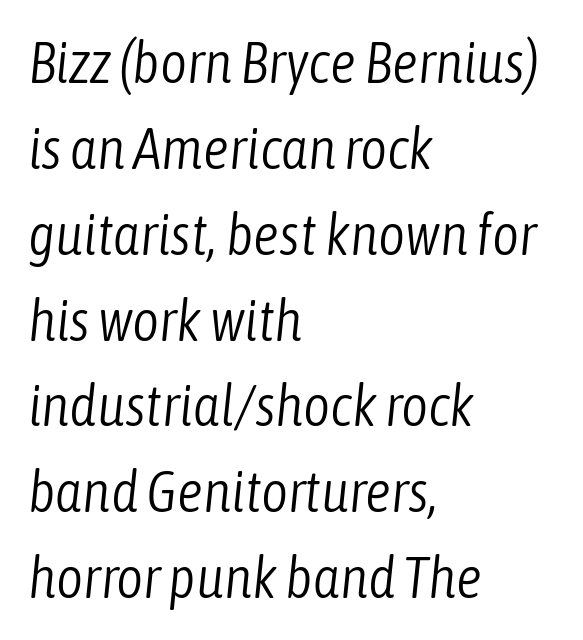
Note the varied advance widths — an 'i' is clearly narrower than an 'm'. The passage shown is not underscored anywhere. Interline gaps are of average width in this sample. Caption: face not bold, strokes unweighted. Where is the straight margin? On the left.
